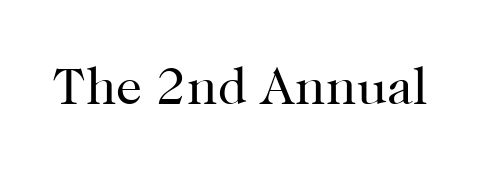
Q: Is the text bold? A: No.
Q: Is the text italic (slanted)? A: No, it is upright.
Q: Is the typeface a serif or a sans-serif typeface? A: Serif.
Q: Is the text underlined? A: No.
Q: Is the spacing between letters normal or unusually wide? A: Normal.
Q: Width (condensed, normal, or wide)? A: Normal.
Q: Stroke contrast? A: High.
Q: x-height? A: Medium.
Q: Monospaced? A: No.
